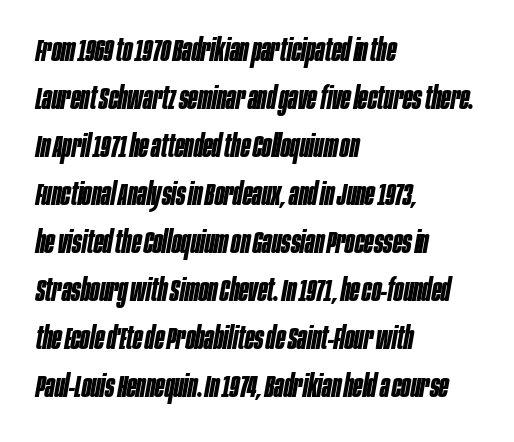
{"italic": "yes", "lean": "right", "slant_degrees": 10, "bold": "yes", "weight": "bold", "width": "condensed", "stroke_contrast": "low", "x_height": "large", "monospaced": "no", "underline": "no", "align": "left", "line_spacing": "normal", "line_spacing_ratio": 1.55, "letter_spacing": "normal", "letter_spacing_em": 0.0, "glyph_px": 31}
